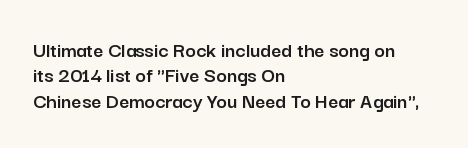
Q: Is the text italic (slanted)? A: No, it is upright.
Q: Is the text underlined? A: No.
Q: How is the paragraph aligned? A: Left-aligned.
Q: Is the spacing between letters normal or unusually wide? A: Normal.
Q: Is the spacing between lines tight, normal or loose? A: Tight.
